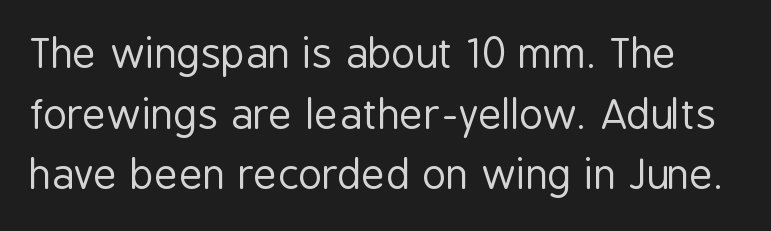
{"serif": "no", "italic": "no", "bold": "no", "weight": "regular", "width": "condensed", "stroke_contrast": "low", "x_height": "medium", "monospaced": "no", "underline": "no", "line_spacing": "normal", "line_spacing_ratio": 1.48, "letter_spacing": "normal", "letter_spacing_em": 0.0, "glyph_px": 41}
